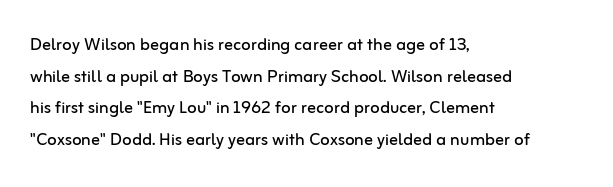
Q: Is the text bold? A: No.
Q: Is the text italic (slanted)? A: No, it is upright.
Q: Is the text underlined? A: No.
Q: How is the paragraph aligned? A: Left-aligned.
Q: Is the spacing between letters normal or unusually wide? A: Normal.
Q: Is the spacing between lines tight, normal or loose? A: Normal.
